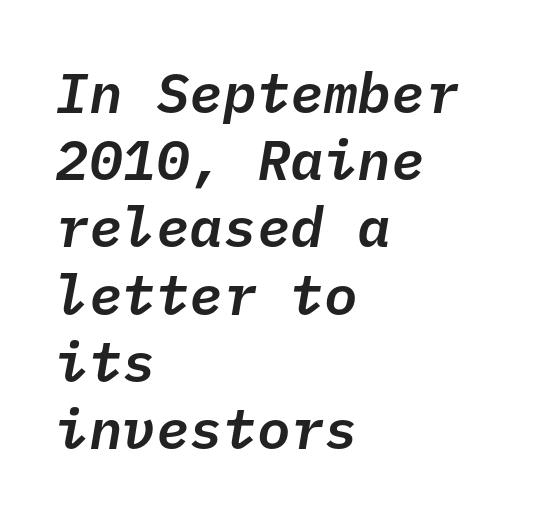
Style check: oblique. The letters march in equal steps, a hallmark of fixed-pitch type. A bare baseline throughout the passage. The line texture is even and compact thanks to regular tracking.
